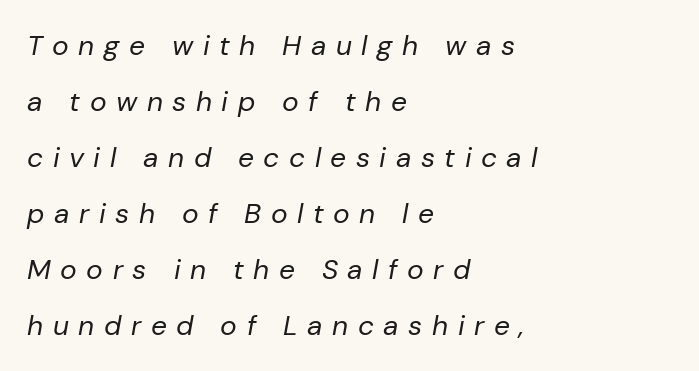
Q: Is the text bold? A: No.
Q: Is the text italic (slanted)? A: Yes, it leans right by about 10 degrees.
Q: Is the text underlined? A: No.
Q: How is the paragraph aligned? A: Left-aligned.
Q: Is the spacing between letters normal or unusually wide? A: Unusually wide.
Q: Is the spacing between lines tight, normal or loose? A: Loose.
Q: Width (condensed, normal, or wide)? A: Normal.
Q: Stroke contrast? A: Low.
Q: x-height? A: Medium.
Q: Monospaced? A: No.
